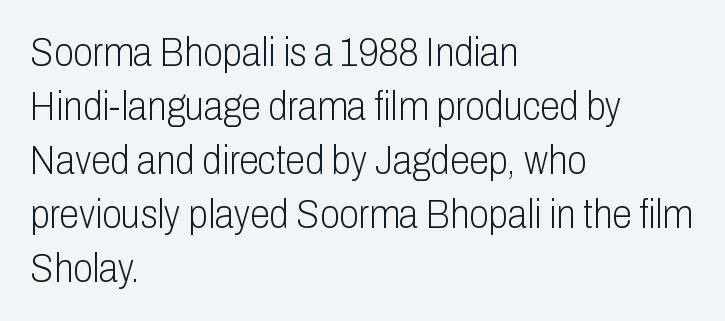
{"serif": "no", "italic": "no", "bold": "no", "weight": "light", "width": "condensed", "stroke_contrast": "low", "x_height": "medium", "monospaced": "no", "underline": "no", "align": "left", "line_spacing": "normal", "line_spacing_ratio": 1.35, "letter_spacing": "normal", "letter_spacing_em": 0.0, "glyph_px": 40}
